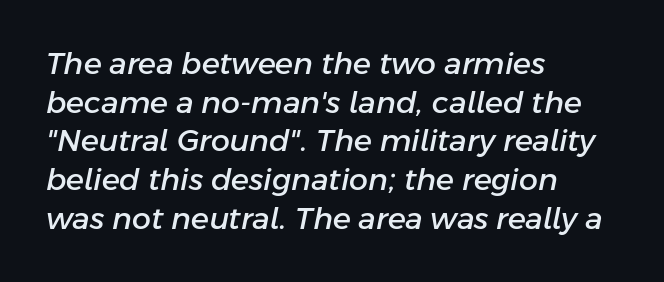
Q: Is the text italic (slanted)? A: Yes, it leans right by about 11 degrees.
Q: Is the text underlined? A: No.
Q: How is the paragraph aligned? A: Left-aligned.
Q: Is the spacing between letters normal or unusually wide? A: Normal.
Q: Is the spacing between lines tight, normal or loose? A: Normal.
Q: Width (condensed, normal, or wide)? A: Normal.
Q: Stroke contrast? A: Low.
Q: x-height? A: Medium.
Q: Monospaced? A: No.
